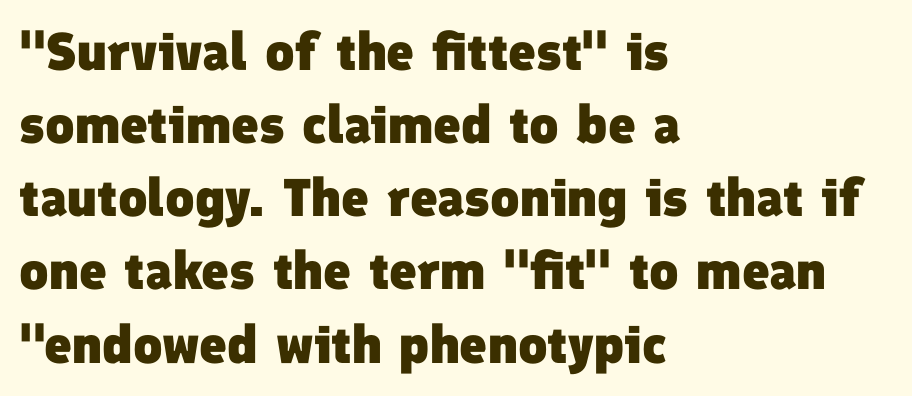
{"serif": "no", "bold": "yes", "weight": "heavy", "width": "normal", "stroke_contrast": "low", "x_height": "medium", "monospaced": "no", "underline": "no", "align": "left", "line_spacing": "normal", "line_spacing_ratio": 1.38, "letter_spacing": "normal", "letter_spacing_em": 0.0, "glyph_px": 53}
